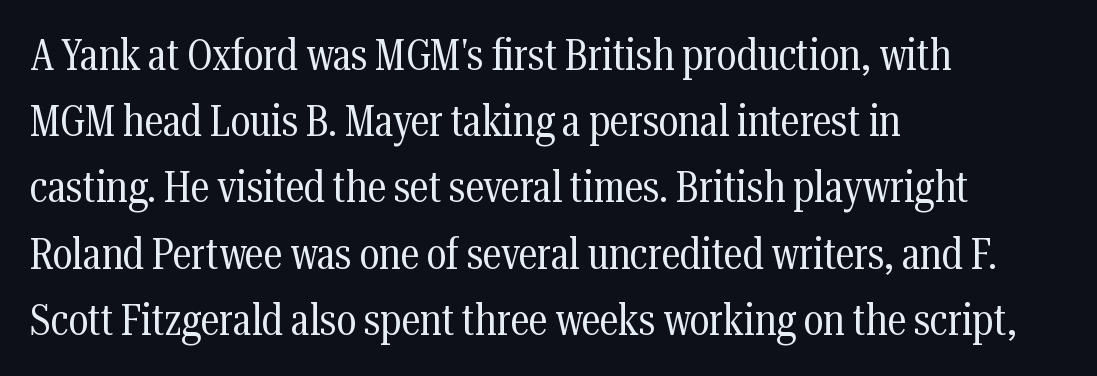
{"serif": "yes", "italic": "no", "bold": "no", "weight": "regular", "width": "condensed", "stroke_contrast": "medium", "x_height": "medium", "monospaced": "no", "underline": "no", "align": "left", "line_spacing": "normal", "line_spacing_ratio": 1.54, "letter_spacing": "normal", "letter_spacing_em": 0.0, "glyph_px": 43}
